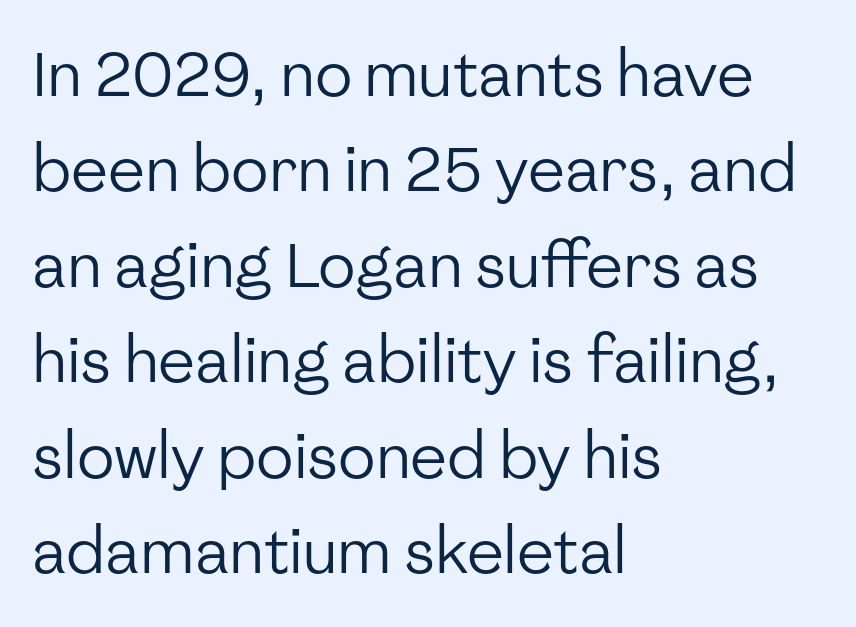
{"serif": "no", "italic": "no", "bold": "no", "weight": "regular", "width": "normal", "stroke_contrast": "low", "x_height": "medium", "monospaced": "no", "underline": "no", "align": "left", "line_spacing": "normal", "line_spacing_ratio": 1.54, "letter_spacing": "normal", "letter_spacing_em": 0.0, "glyph_px": 62}
